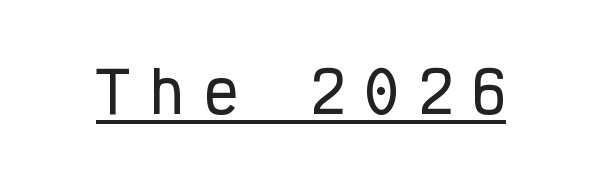
The image shows 56 px condensed sans-serif type, upright, monospaced; set unusually wide letter spacing (+0.36 em), underlined; low stroke contrast and a medium x-height.
